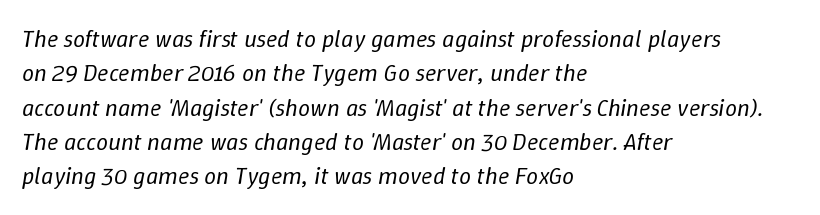
Quick note: italic. This block has exactly the height ordinary leading produces. A clean baseline with only descenders dipping below it. Weight: in the light-to-regular range. Here the glyphs are tracked normally, forming tight word shapes. Horizontally, the lines are justified to the leading edge only.
